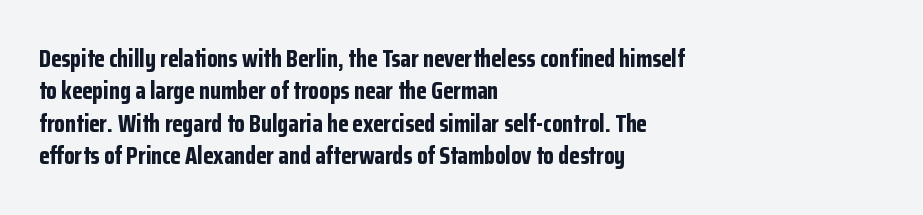
Q: Is the text bold? A: Yes.
Q: Is the text italic (slanted)? A: No, it is upright.
Q: Is the text underlined? A: No.
Q: How is the paragraph aligned? A: Left-aligned.
Q: Is the spacing between letters normal or unusually wide? A: Normal.
Q: Is the spacing between lines tight, normal or loose? A: Normal.
